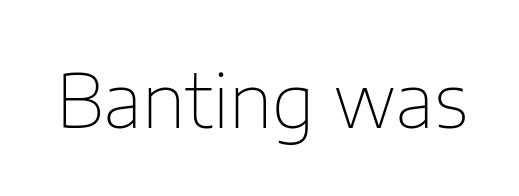
The image shows 74 px thin sans-serif type, upright; set normal letter spacing, not underlined; low stroke contrast and a medium x-height.
